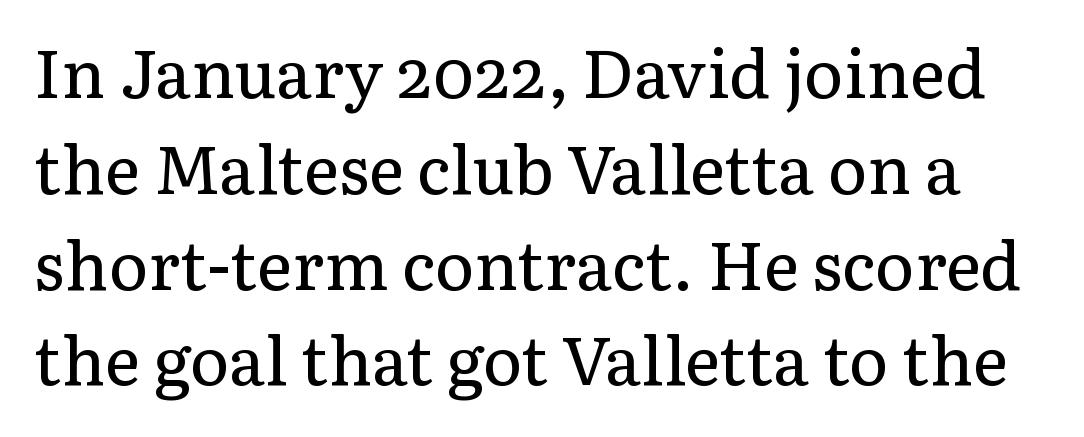
Q: Is the text bold? A: No.
Q: Is the text italic (slanted)? A: No, it is upright.
Q: Is the typeface a serif or a sans-serif typeface? A: Serif.
Q: Is the text underlined? A: No.
Q: Is the spacing between letters normal or unusually wide? A: Normal.
Q: Is the spacing between lines tight, normal or loose? A: Normal.
Q: Width (condensed, normal, or wide)? A: Normal.
Q: Stroke contrast? A: Low.
Q: x-height? A: Medium.
Q: Monospaced? A: No.
